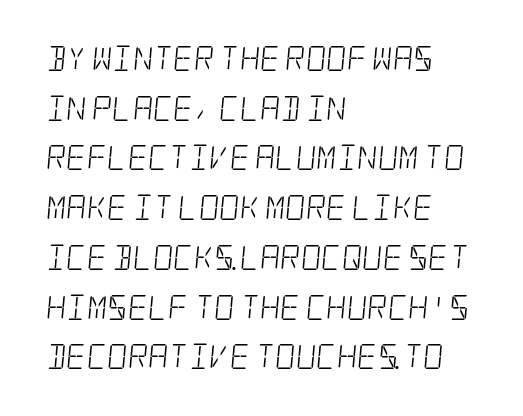
{"bold": "no", "underline": "no", "align": "left", "line_spacing": "loose", "line_spacing_ratio": 1.99, "letter_spacing": "normal", "letter_spacing_em": 0.0, "glyph_px": 25}
